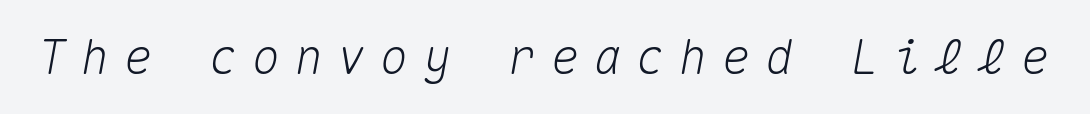
Q: Is the text italic (slanted)? A: Yes, it leans right by about 10 degrees.
Q: Is the text underlined? A: No.
Q: Is the spacing between letters normal or unusually wide? A: Unusually wide.
Q: Width (condensed, normal, or wide)? A: Normal.
Q: Stroke contrast? A: Medium.
Q: x-height? A: Medium.
Q: Monospaced? A: Yes.
